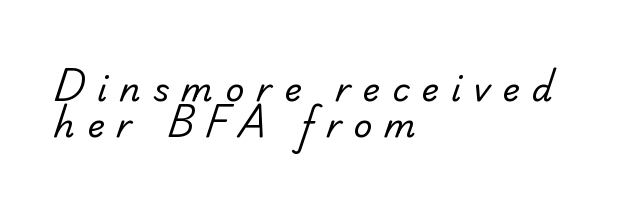
Q: Is the text bold? A: No.
Q: Is the typeface a serif or a sans-serif typeface? A: Sans-serif.
Q: Is the text underlined? A: No.
Q: How is the paragraph aligned? A: Left-aligned.
Q: Is the spacing between letters normal or unusually wide? A: Unusually wide.
Q: Is the spacing between lines tight, normal or loose? A: Tight.
Q: Width (condensed, normal, or wide)? A: Normal.
Q: Stroke contrast? A: Low.
Q: x-height? A: Small.
Q: Monospaced? A: No.
